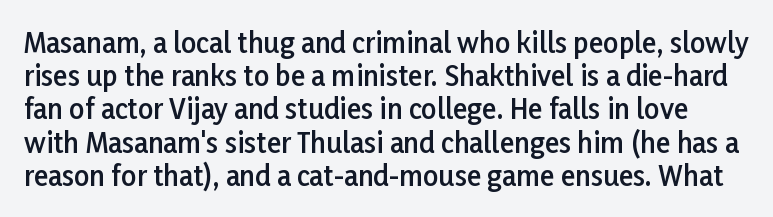
{"italic": "no", "bold": "semi", "underline": "no", "line_spacing_ratio": 1.23, "letter_spacing": "normal", "letter_spacing_em": 0.0, "glyph_px": 27}
